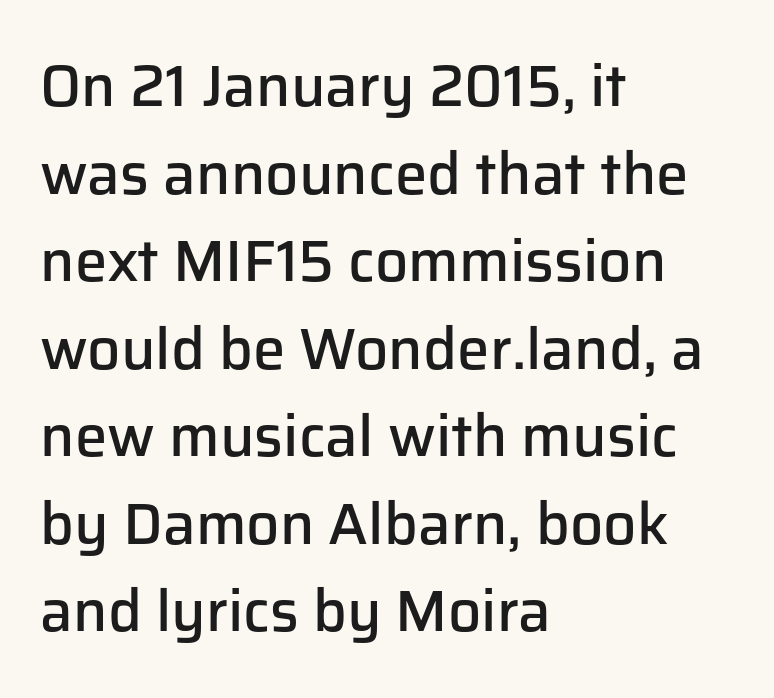
Q: Is the text bold? A: Semi-bold.
Q: Is the text italic (slanted)? A: No, it is upright.
Q: Is the typeface a serif or a sans-serif typeface? A: Sans-serif.
Q: Is the text underlined? A: No.
Q: How is the paragraph aligned? A: Left-aligned.
Q: Is the spacing between letters normal or unusually wide? A: Normal.
Q: Is the spacing between lines tight, normal or loose? A: Normal.
Q: Width (condensed, normal, or wide)? A: Normal.
Q: Stroke contrast? A: Low.
Q: x-height? A: Medium.
Q: Monospaced? A: No.
